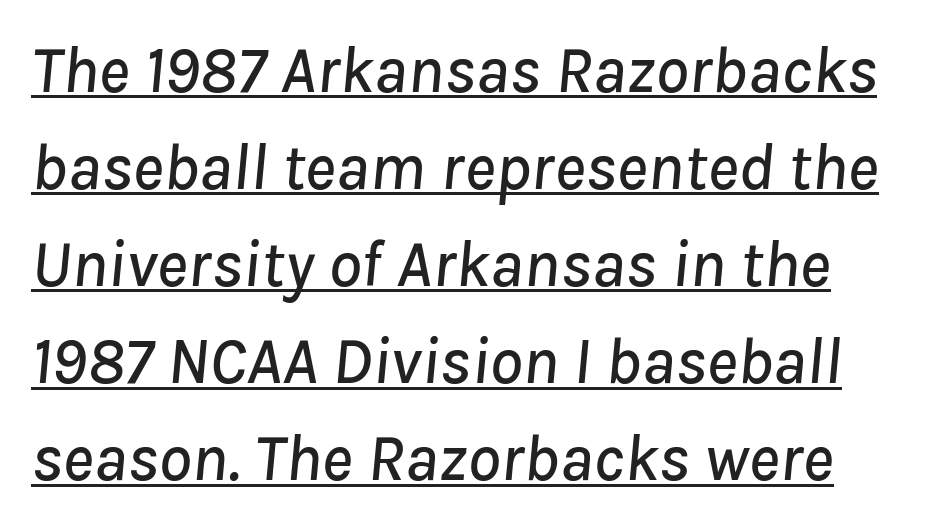
{"italic": "yes", "lean": "right", "slant_degrees": 8, "width": "normal", "stroke_contrast": "low", "x_height": "medium", "monospaced": "no", "underline": "yes", "line_spacing": "normal", "line_spacing_ratio": 1.47, "letter_spacing": "normal", "letter_spacing_em": 0.0, "glyph_px": 66}
